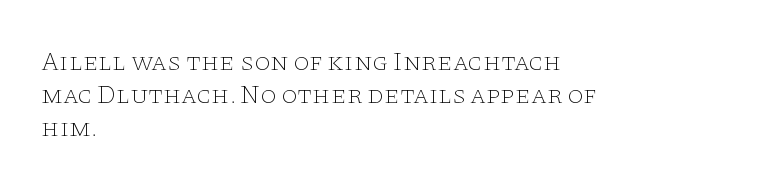
Check the space under the baseline: it is left empty. Posture: upright roman. Is the type heavy? It reads as light-to-regular instead. One-word summary of the alignment: left. The line-height multiplier appears to be the usual default.
